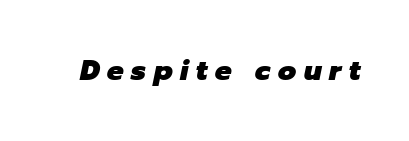
The image shows 28 px heavy type, italic (leaning right); set unusually wide letter spacing (+0.27 em), not underlined; low stroke contrast and a medium x-height.
